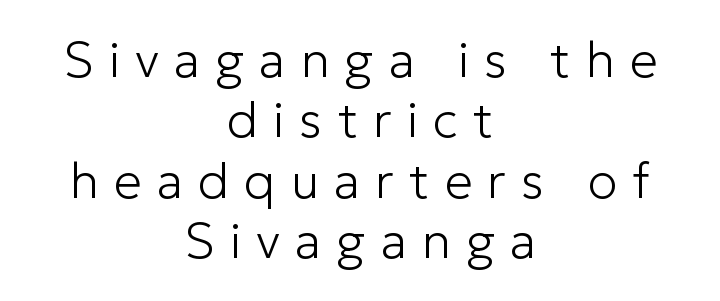
The image shows 50 px light sans-serif type, upright; set centered, line spacing 1.21x, unusually wide letter spacing (+0.3 em), not underlined; low stroke contrast and a medium x-height.
